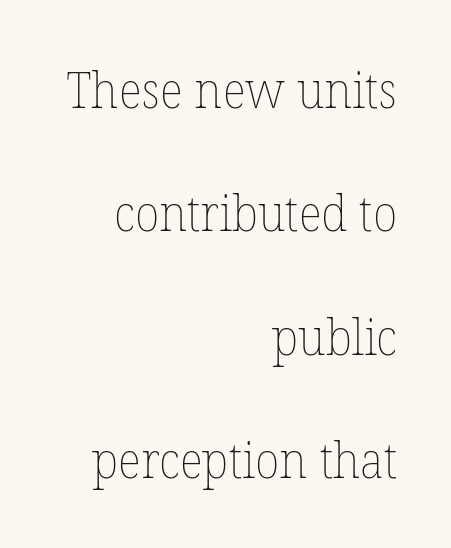
The image shows 50 px thin type, upright; set right-aligned, loose line spacing (2.47x), normal letter spacing, not underlined; low stroke contrast and a medium x-height.
